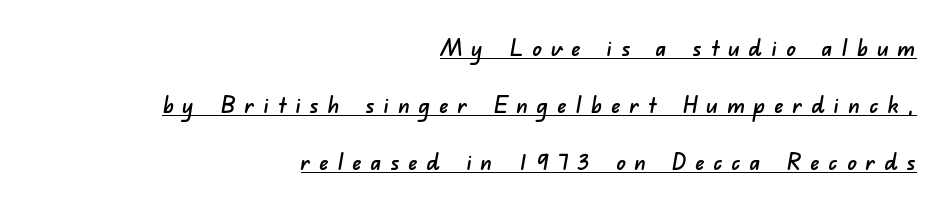
{"underline": "yes", "align": "right", "line_spacing": "loose", "line_spacing_ratio": 2.48, "letter_spacing": "wide", "letter_spacing_em": 0.4, "glyph_px": 23}
